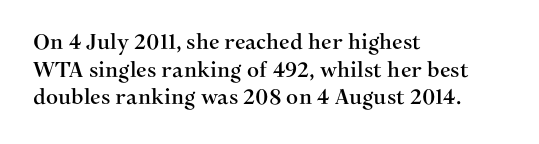
Every character sits straight up, as roman type does. Decoration check: the copy has no underline. A normal amount of white space separates one row of letters from the next. The passage shown has conventional tracking throughout.
